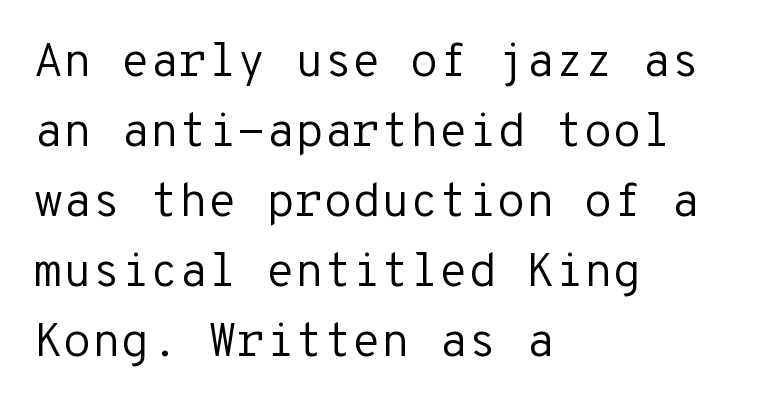
The image shows 47 px regular-weight sans-serif type, upright, monospaced; set left-aligned, normal line spacing (1.49x), normal letter spacing, not underlined; low stroke contrast and a medium x-height.
